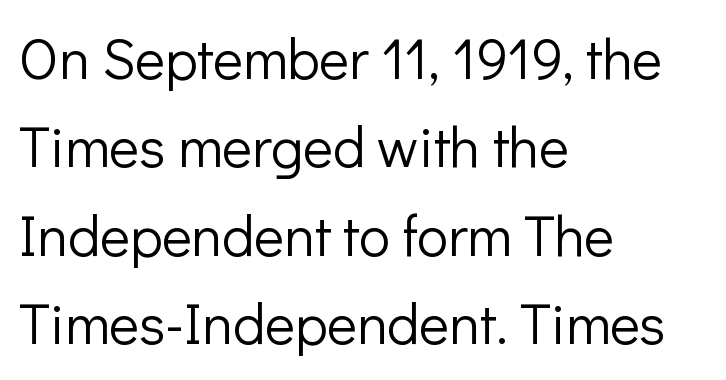
This block has exactly the height ordinary leading produces. Proportional: the letters do not fall into vertical columns. Check the space under the baseline: it is left empty. Honestly, the letter spacing is just normal — you wouldn't notice it. The rendering anchors every line to the left-hand side.
